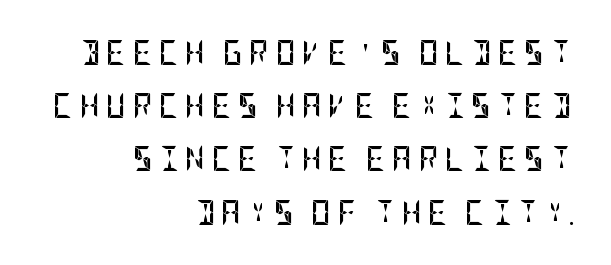
The image shows 25 px bold type, upright; set right-aligned, loose line spacing (2.13x), unusually wide letter spacing (+0.24 em), not underlined.
